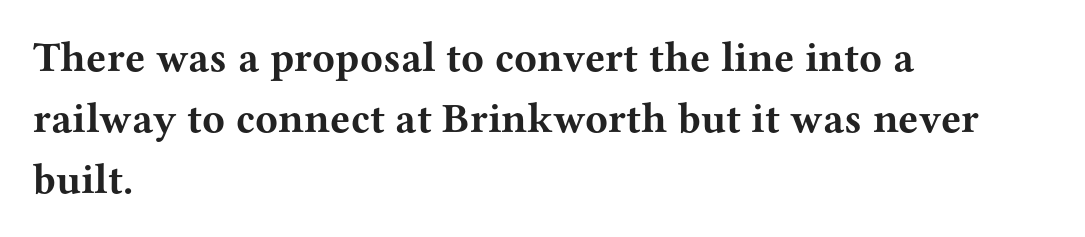
{"serif": "yes", "italic": "no", "bold": "yes", "weight": "bold", "width": "wide", "stroke_contrast": "medium", "x_height": "medium", "monospaced": "no", "underline": "no", "align": "left", "line_spacing": "normal", "line_spacing_ratio": 1.45, "letter_spacing": "normal", "letter_spacing_em": 0.0, "glyph_px": 42}
